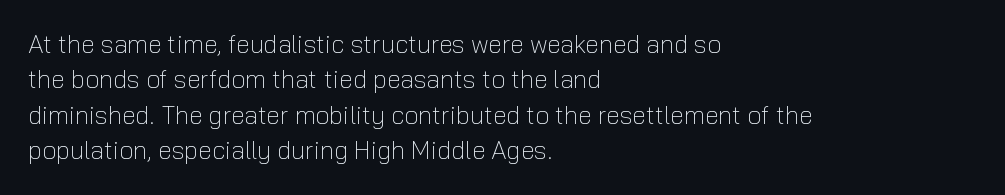
The image shows 25 px text type, upright; set left-aligned, normal line spacing (1.42x), normal letter spacing, not underlined.
